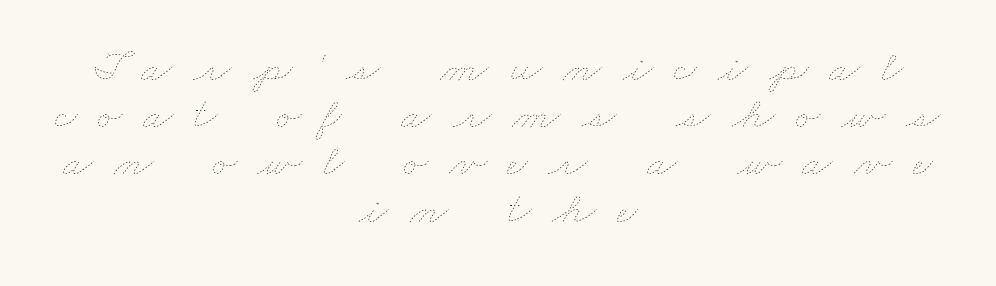
The image shows 45 px thin, wide type; set centered, tight line spacing (1.05x), unusually wide letter spacing (+0.46 em), not underlined; low stroke contrast and a small x-height.
